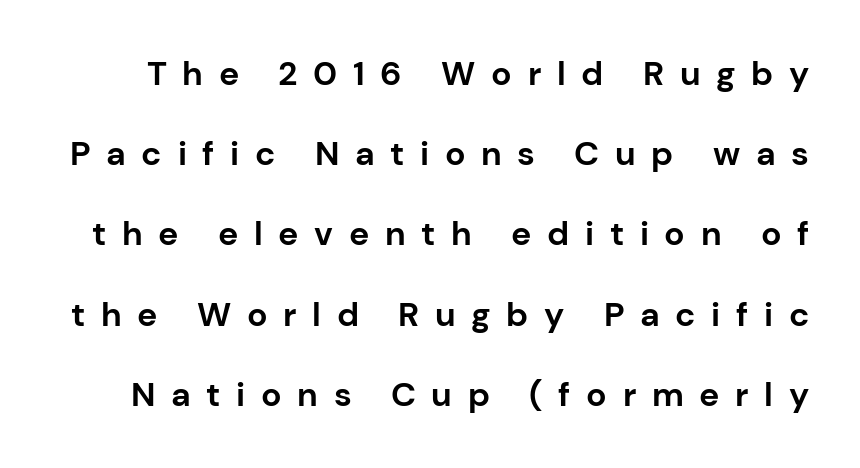
The image shows 34 px bold sans-serif type, upright; set loose line spacing (2.36x), unusually wide letter spacing (+0.46 em), not underlined; low stroke contrast and a medium x-height.
